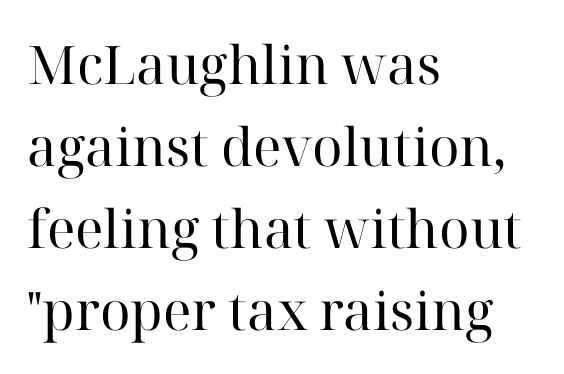
Here the designer chose a conventional face with non-uniform glyph widths. Notice how the passage keeps a crisp vertical edge on the left only. Spacing between characters is what you'd get straight out of the box. Nothing heavy about these letters — not bold at all.
